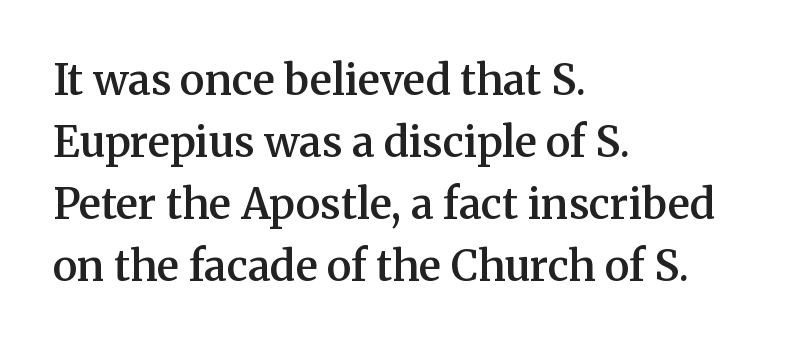
{"serif": "yes", "italic": "no", "bold": "semi", "weight": "semibold", "width": "normal", "stroke_contrast": "medium", "x_height": "medium", "monospaced": "no", "underline": "no", "align": "left", "line_spacing": "normal", "line_spacing_ratio": 1.48, "letter_spacing": "normal", "letter_spacing_em": 0.0, "glyph_px": 42}
